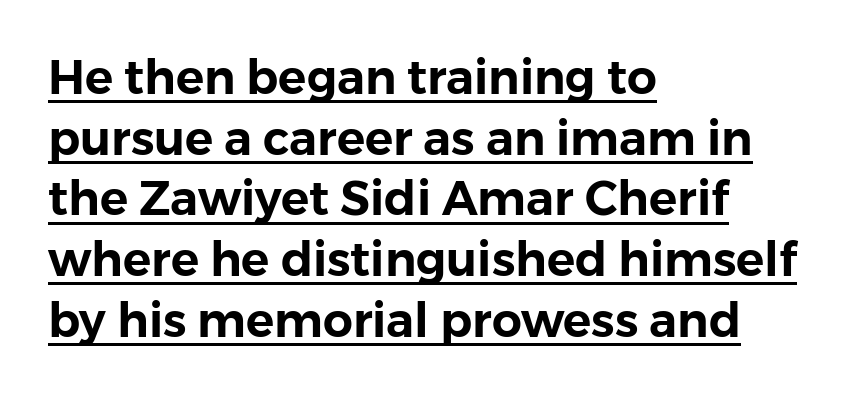
Do the characters align in a grid? No, the font is proportional. The designer went with a sans here, leaving each stem footless. No extra tracking has been applied to these lines. Descenders here cross a horizontal rule under the line. Line spacing here is normal.
